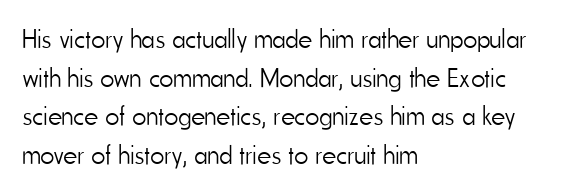
The image shows 27 px text type, upright; set left-aligned, normal line spacing (1.43x), normal letter spacing, not underlined.
